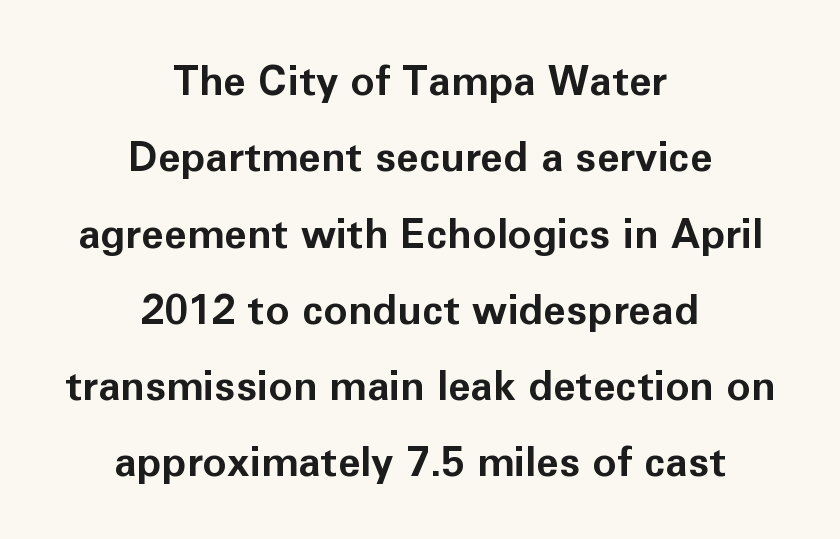
{"serif": "no", "italic": "no", "bold": "yes", "weight": "bold", "width": "normal", "stroke_contrast": "low", "x_height": "medium", "monospaced": "no", "underline": "no", "align": "center", "line_spacing_ratio": 1.86, "letter_spacing": "normal", "letter_spacing_em": 0.0, "glyph_px": 41}
